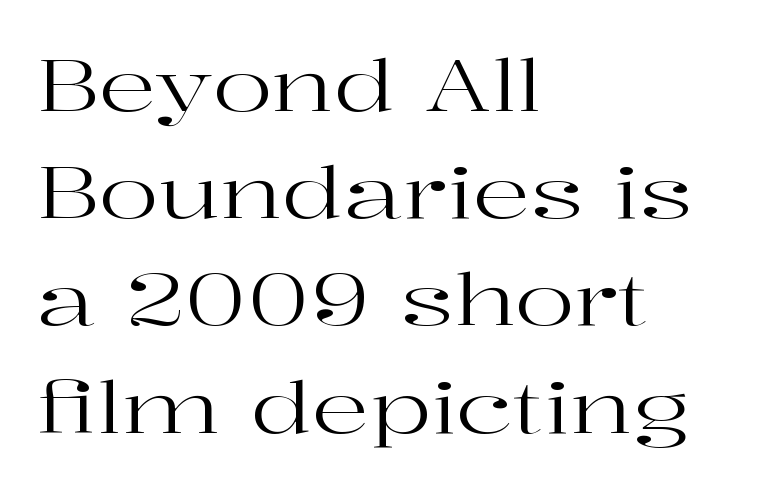
The image shows 71 px regular-weight, wide serif type, upright; set left-aligned, normal line spacing (1.51x), normal letter spacing, not underlined; high stroke contrast and a medium x-height.
